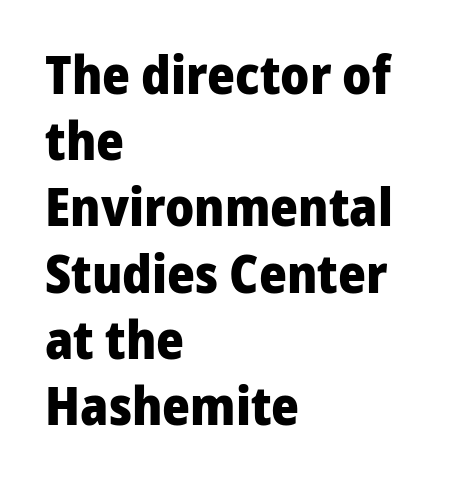
The image shows 53 px heavy sans-serif type, upright; set left-aligned, normal line spacing (1.25x), normal letter spacing, not underlined; low stroke contrast and a medium x-height.
